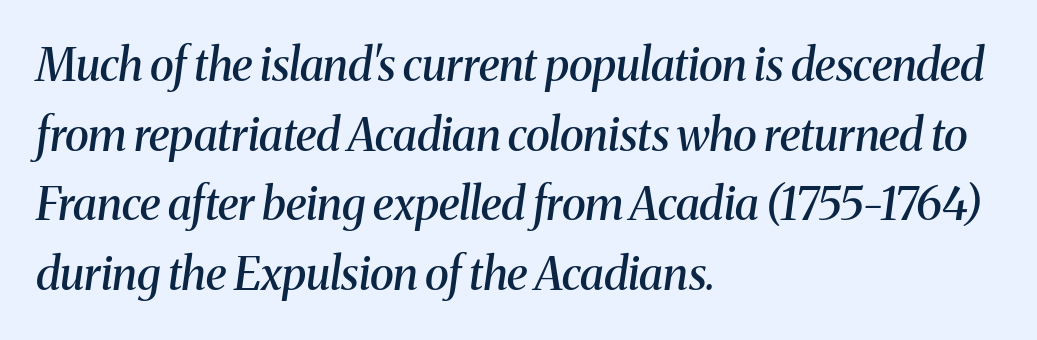
Q: Is the text bold? A: Semi-bold.
Q: Is the text italic (slanted)? A: Yes, it leans right by about 8 degrees.
Q: Is the typeface a serif or a sans-serif typeface? A: Serif.
Q: Is the text underlined? A: No.
Q: How is the paragraph aligned? A: Left-aligned.
Q: Is the spacing between letters normal or unusually wide? A: Normal.
Q: Is the spacing between lines tight, normal or loose? A: Normal.
Q: Width (condensed, normal, or wide)? A: Normal.
Q: Stroke contrast? A: Medium.
Q: x-height? A: Medium.
Q: Monospaced? A: No.
